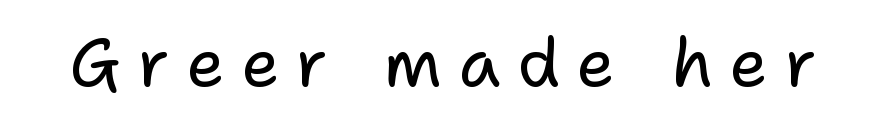
Observe the wide spacing: letters keep a clear distance from each other. The specimen omits any rule beneath the text block's lines. In terms of letterform style, serifs are entirely absent. Looks like regular typesetting: each glyph gets only the width it needs.
